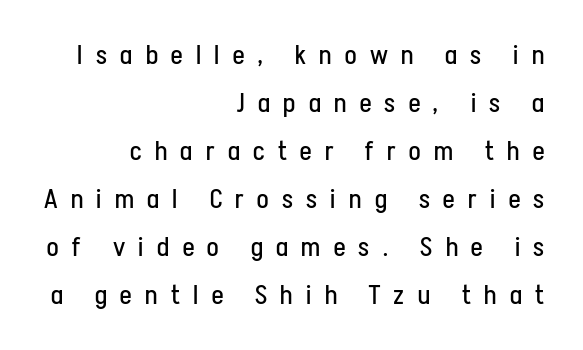
{"italic": "no", "bold": "no", "underline": "no", "align": "right", "line_spacing_ratio": 1.78, "letter_spacing": "wide", "letter_spacing_em": 0.5, "glyph_px": 27}
